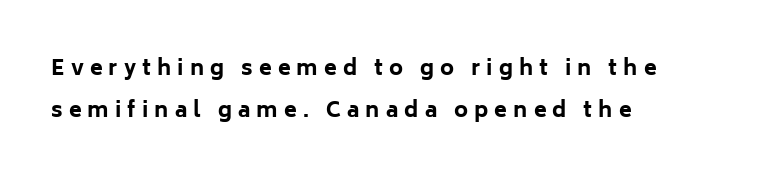
Rendered with straight, roman letterforms. You could fit nearly another row in the gap between these rows. This sample is left-justified, so line endings fall wherever the words run out. The gap between lines stays unmarked. Typesetter's note: full bold, strokes at maximum text heaviness.
